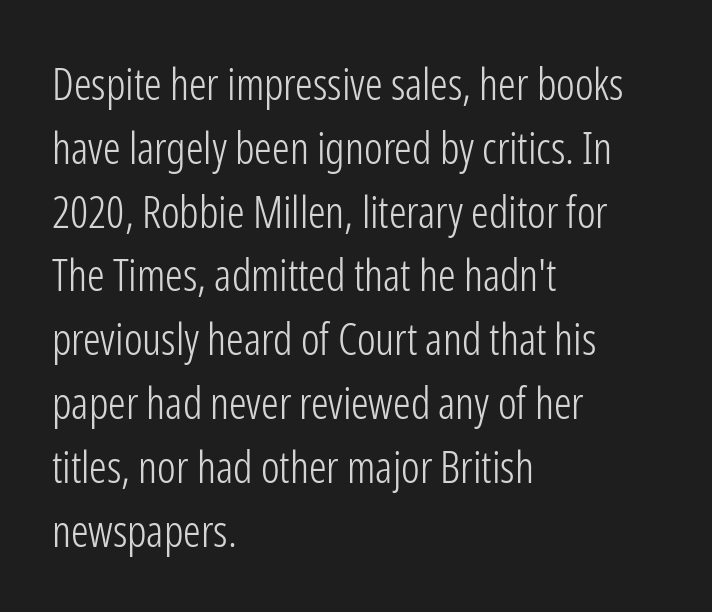
Q: Is the text bold? A: No.
Q: Is the text italic (slanted)? A: No, it is upright.
Q: Is the typeface a serif or a sans-serif typeface? A: Sans-serif.
Q: Is the text underlined? A: No.
Q: How is the paragraph aligned? A: Left-aligned.
Q: Is the spacing between letters normal or unusually wide? A: Normal.
Q: Is the spacing between lines tight, normal or loose? A: Normal.
Q: Width (condensed, normal, or wide)? A: Condensed.
Q: Stroke contrast? A: Low.
Q: x-height? A: Medium.
Q: Monospaced? A: No.
